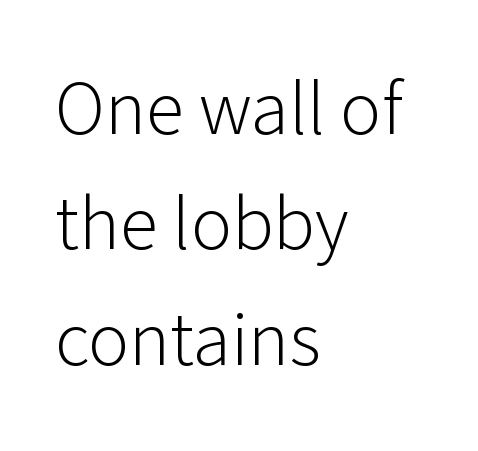
The image shows 77 px light sans-serif type, upright; set left-aligned, normal line spacing (1.5x), normal letter spacing, not underlined; low stroke contrast and a medium x-height.
